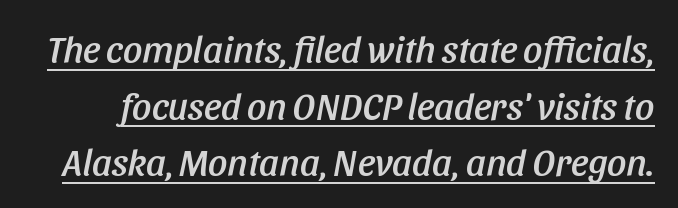
The image shows 38 px condensed type, italic (leaning right); set normal line spacing (1.49x), normal letter spacing, underlined; low stroke contrast and a large x-height.
